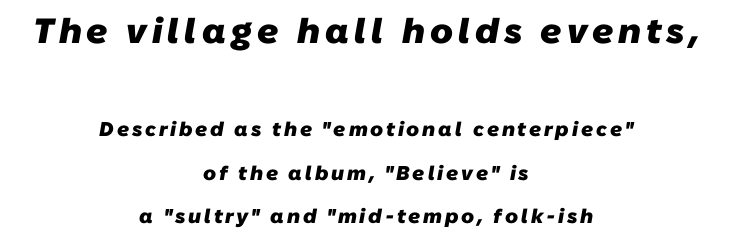
The image shows 35 px heavy sans-serif type; set centered, loose line spacing (2.18x), not underlined; the first (top) block is 1.75x larger; low stroke contrast and a medium x-height.
